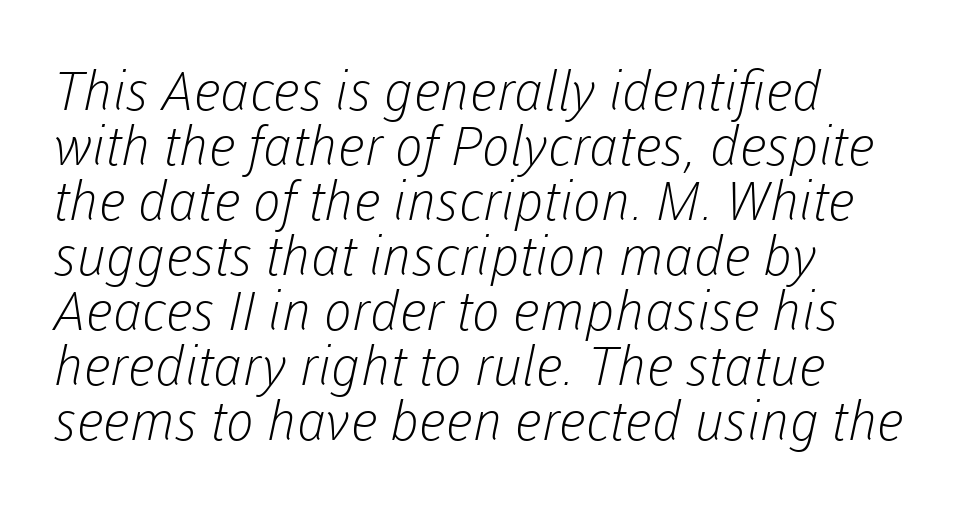
{"serif": "no", "bold": "no", "weight": "light", "width": "normal", "stroke_contrast": "low", "x_height": "medium", "monospaced": "no", "underline": "no", "align": "left", "line_spacing": "tight", "line_spacing_ratio": 1.02, "letter_spacing": "normal", "letter_spacing_em": 0.0, "glyph_px": 54}
